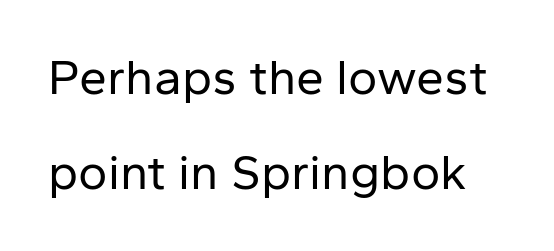
{"serif": "no", "italic": "no", "bold": "no", "weight": "regular", "width": "normal", "stroke_contrast": "low", "x_height": "medium", "monospaced": "no", "underline": "no", "line_spacing": "loose", "line_spacing_ratio": 1.91, "letter_spacing": "normal", "letter_spacing_em": 0.0, "glyph_px": 50}
